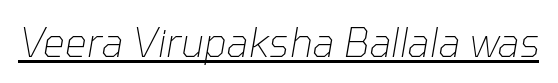
The image shows 39 px thin type, italic (leaning right); set normal letter spacing, underlined; low stroke contrast and a medium x-height.
